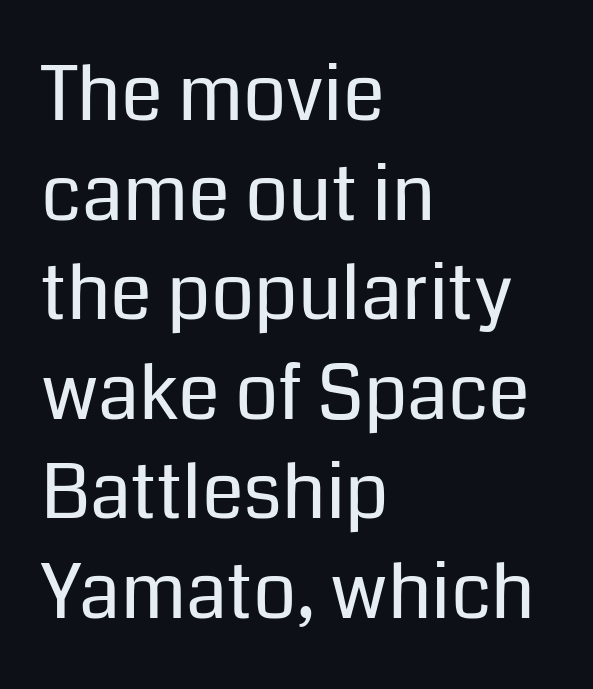
{"serif": "no", "italic": "no", "bold": "no", "weight": "regular", "width": "normal", "stroke_contrast": "low", "x_height": "medium", "monospaced": "no", "underline": "no", "align": "left", "line_spacing": "normal", "line_spacing_ratio": 1.31, "letter_spacing": "normal", "letter_spacing_em": 0.0, "glyph_px": 76}
